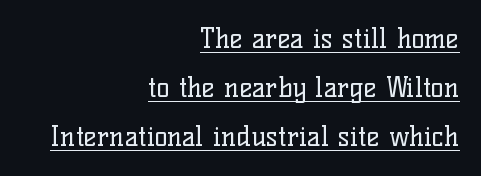
Q: Is the text bold? A: No.
Q: Is the text italic (slanted)? A: No, it is upright.
Q: Is the text underlined? A: Yes.
Q: How is the paragraph aligned? A: Right-aligned.
Q: Is the spacing between letters normal or unusually wide? A: Normal.
